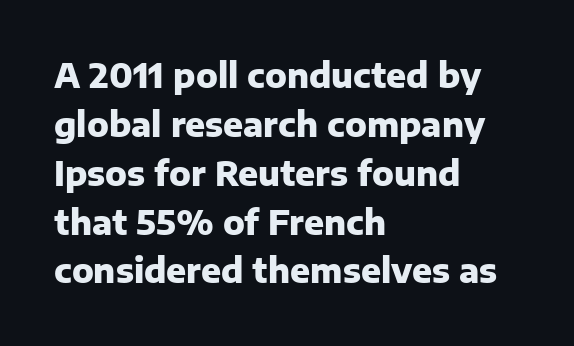
Q: Is the text bold? A: Yes.
Q: Is the text italic (slanted)? A: No, it is upright.
Q: Is the typeface a serif or a sans-serif typeface? A: Sans-serif.
Q: Is the text underlined? A: No.
Q: How is the paragraph aligned? A: Left-aligned.
Q: Is the spacing between letters normal or unusually wide? A: Normal.
Q: Is the spacing between lines tight, normal or loose? A: Normal.
Q: Width (condensed, normal, or wide)? A: Normal.
Q: Stroke contrast? A: Low.
Q: x-height? A: Medium.
Q: Monospaced? A: No.
